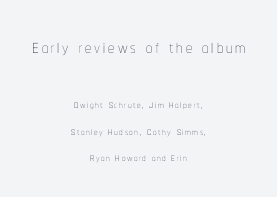
Only glyphs here, with clear space below each row. Is there any slant? The stems are plumb. Does the copy run flush right? No — it is centered line by line. The cut favours lightness, reaching ordinary text weight at its darkest. If you squint, the top block still reads clearly — it's the larger of the two.
